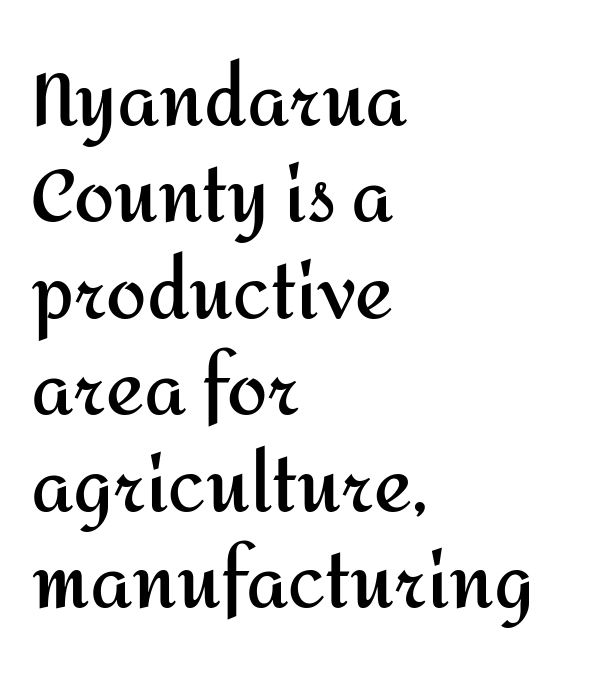
The image shows 72 px semibold sans-serif type, upright; set left-aligned, normal line spacing (1.34x), normal letter spacing, not underlined; medium stroke contrast and a medium x-height.
